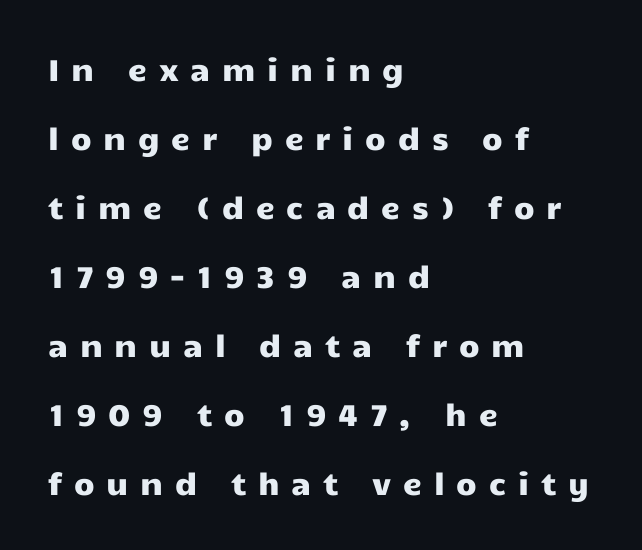
{"serif": "no", "italic": "no", "width": "wide", "stroke_contrast": "low", "x_height": "medium", "monospaced": "no", "underline": "no", "align": "left", "line_spacing": "loose", "line_spacing_ratio": 2.3, "letter_spacing": "wide", "letter_spacing_em": 0.39, "glyph_px": 30}
